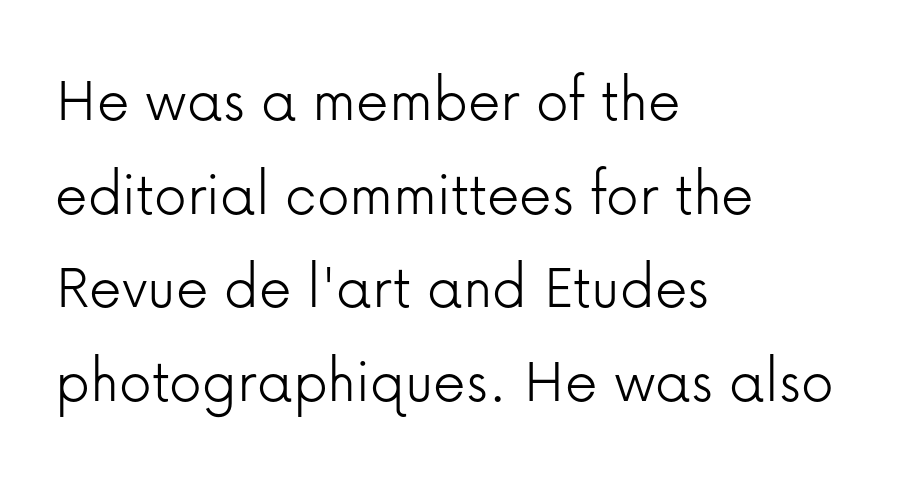
{"serif": "no", "italic": "no", "bold": "no", "weight": "light", "width": "normal", "stroke_contrast": "low", "x_height": "medium", "monospaced": "no", "underline": "no", "align": "left", "line_spacing": "normal", "line_spacing_ratio": 1.44, "letter_spacing": "normal", "letter_spacing_em": 0.0, "glyph_px": 65}
